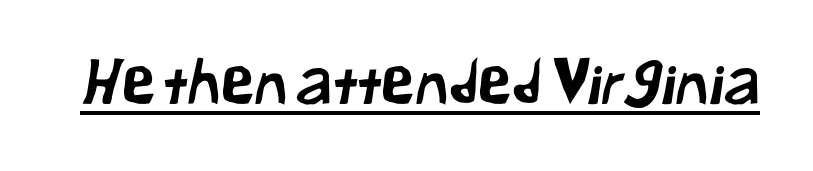
The image shows 62 px sans-serif type; set normal letter spacing, underlined; low stroke contrast and a medium x-height.
